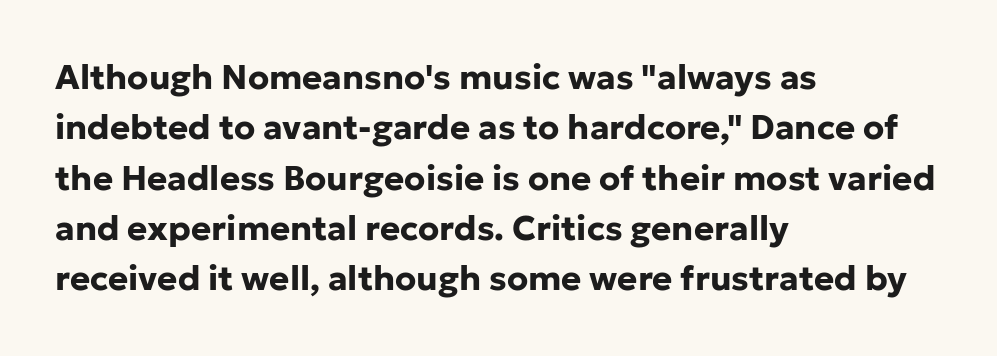
Q: Is the text bold? A: Yes.
Q: Is the text italic (slanted)? A: No, it is upright.
Q: Is the typeface a serif or a sans-serif typeface? A: Sans-serif.
Q: Is the text underlined? A: No.
Q: How is the paragraph aligned? A: Left-aligned.
Q: Is the spacing between letters normal or unusually wide? A: Normal.
Q: Is the spacing between lines tight, normal or loose? A: Normal.
Q: Width (condensed, normal, or wide)? A: Normal.
Q: Stroke contrast? A: Low.
Q: x-height? A: Medium.
Q: Monospaced? A: No.
